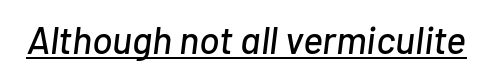
The face used here is proportionally spaced, like ordinary book or web type. Compared with ordinary roman type, these characters are visibly tilted. Each word holds together tightly as a unit, with standard inter-letter gaps. Somebody hit Ctrl+U on this one — the words are underlined.
